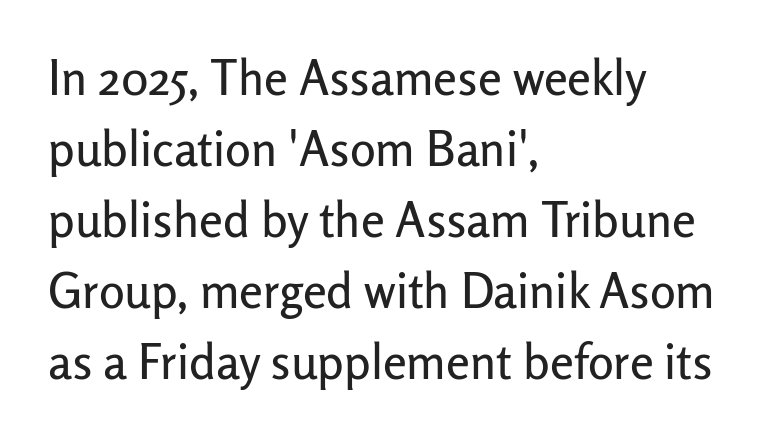
{"serif": "no", "italic": "no", "width": "normal", "stroke_contrast": "low", "x_height": "medium", "monospaced": "no", "underline": "no", "align": "left", "line_spacing": "normal", "line_spacing_ratio": 1.48, "letter_spacing": "normal", "letter_spacing_em": 0.0, "glyph_px": 48}
